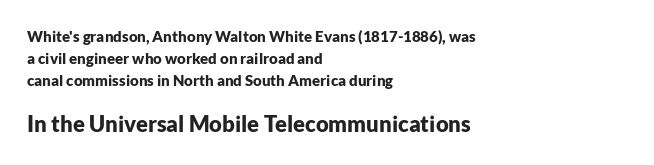
The lines in this sample share a left origin and differ only in where they stop. The baseline area is clear. The specimen reads as upright at a glance. Students, observe: this is what conventionally led text looks like.
